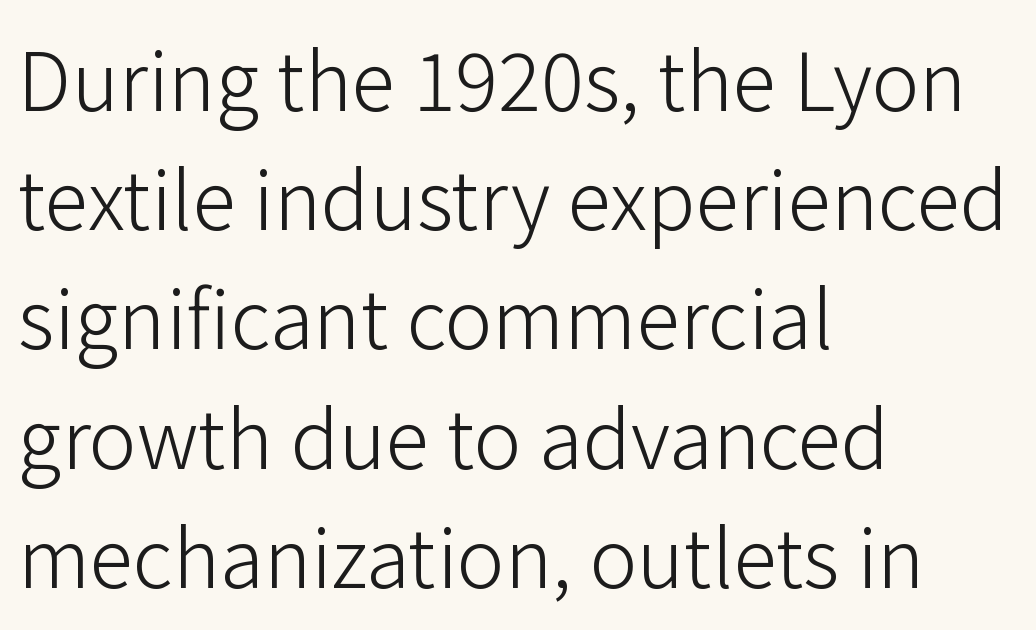
Weight: in the light-to-regular range. Observe the absence of serifs on each vertical stroke in this sample. The tracking reads as untouched default to a designer's eye. Do the characters align in a grid? No, the font is proportional. Plain, unruled lines of type. When letters stand straight like this, we call the style roman or upright.
